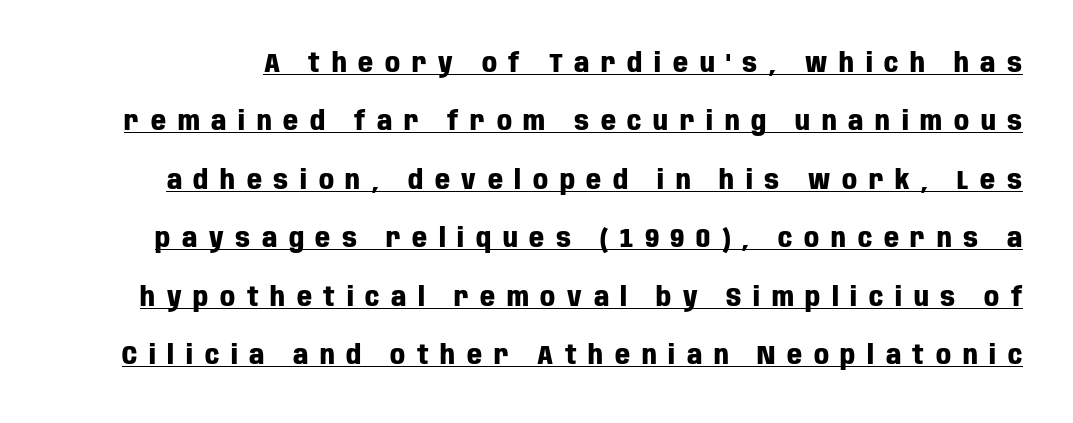
The rendering uses a bold face; every stroke is thick and dark. Is the letter spacing exaggerated? Yes — the characters are pushed far apart. Italic? Not at all — the glyphs are vertical. A typographer would call this underscored text. Quick note: interline space is abundant.
